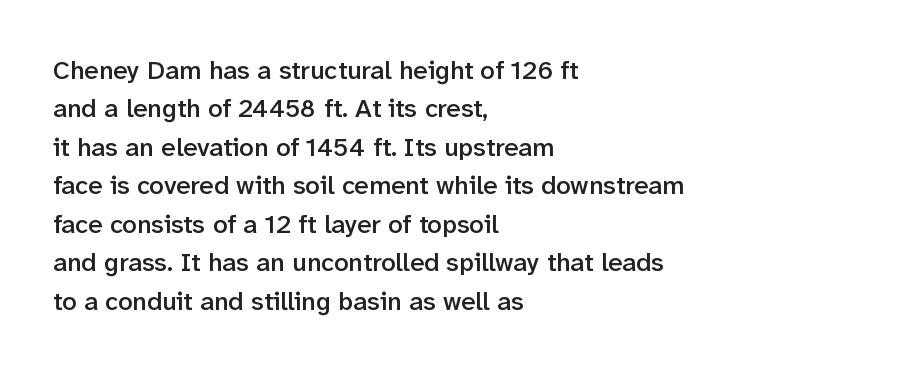
The image shows 26 px text type, upright; set left-aligned, normal line spacing (1.48x), normal letter spacing, not underlined.
